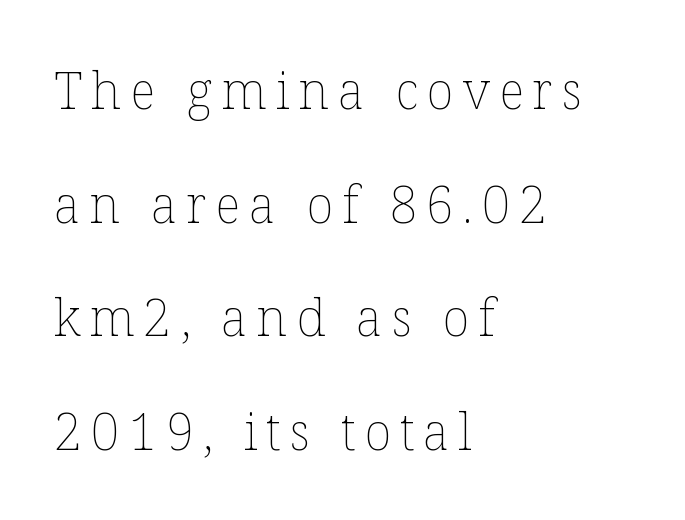
{"italic": "no", "bold": "no", "weight": "thin", "width": "normal", "stroke_contrast": "low", "x_height": "medium", "monospaced": "no", "underline": "no", "align": "left", "line_spacing": "loose", "line_spacing_ratio": 2.23, "glyph_px": 51}
